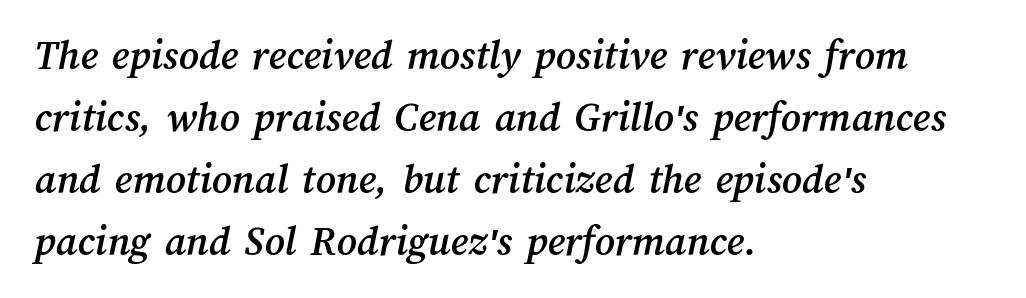
Q: Is the text underlined? A: No.
Q: How is the paragraph aligned? A: Left-aligned.
Q: Is the spacing between letters normal or unusually wide? A: Normal.
Q: Is the spacing between lines tight, normal or loose? A: Normal.
Q: Width (condensed, normal, or wide)? A: Normal.
Q: Stroke contrast? A: Medium.
Q: x-height? A: Medium.
Q: Monospaced? A: No.
